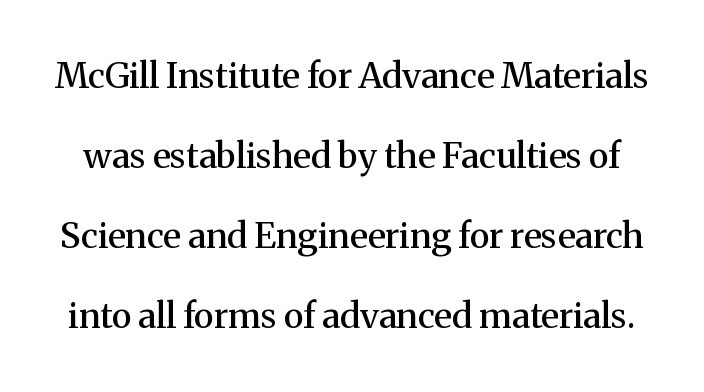
Q: Is the text bold? A: Semi-bold.
Q: Is the text italic (slanted)? A: No, it is upright.
Q: Is the typeface a serif or a sans-serif typeface? A: Serif.
Q: Is the text underlined? A: No.
Q: Is the spacing between letters normal or unusually wide? A: Normal.
Q: Is the spacing between lines tight, normal or loose? A: Loose.
Q: Width (condensed, normal, or wide)? A: Normal.
Q: Stroke contrast? A: Medium.
Q: x-height? A: Medium.
Q: Monospaced? A: No.
